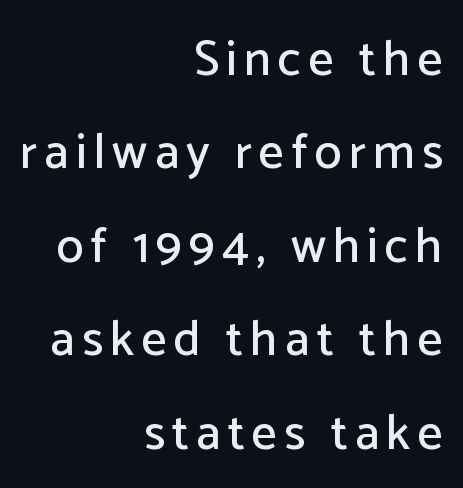
Grotesque or geometric, the face here clearly has no serifs. The rendering uses natural spacing where letterforms have individual widths. The area under the type is left untouched. The type sits square on the baseline with zero lean. This rendering uses right alignment, leaving the left contour irregular.
